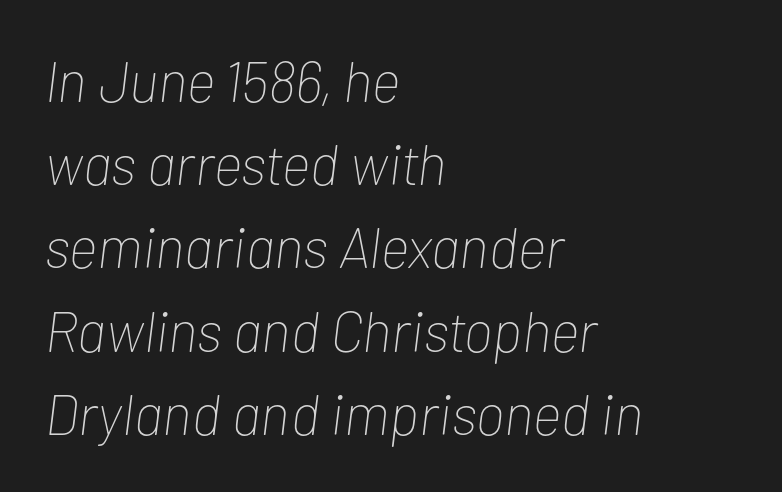
The image shows 57 px thin, condensed type, italic (leaning right); set left-aligned, normal line spacing (1.46x), normal letter spacing, not underlined; low stroke contrast and a medium x-height.
